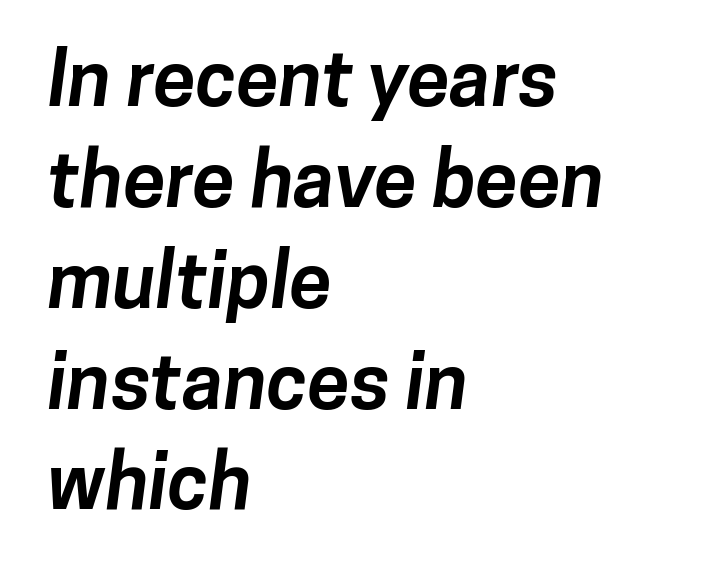
{"serif": "no", "bold": "yes", "weight": "bold", "width": "normal", "stroke_contrast": "low", "x_height": "medium", "monospaced": "no", "underline": "no", "align": "left", "line_spacing": "normal", "line_spacing_ratio": 1.31, "letter_spacing": "normal", "letter_spacing_em": 0.0, "glyph_px": 77}
